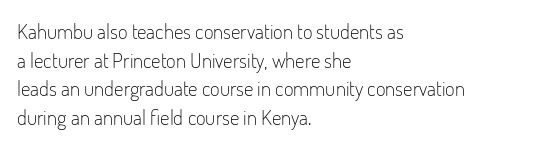
The image shows 21 px text type, upright; set left-aligned, normal line spacing (1.36x), normal letter spacing, not underlined.
